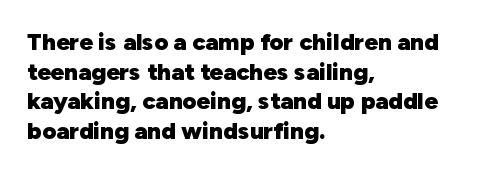
The image shows 24 px bold type, upright; set left-aligned, line spacing 1.23x, normal letter spacing, not underlined.
